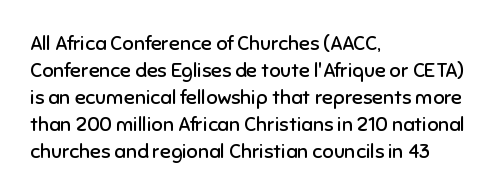
Q: Is the text bold? A: No.
Q: Is the text italic (slanted)? A: No, it is upright.
Q: Is the text underlined? A: No.
Q: How is the paragraph aligned? A: Left-aligned.
Q: Is the spacing between letters normal or unusually wide? A: Normal.
Q: Is the spacing between lines tight, normal or loose? A: Normal.
